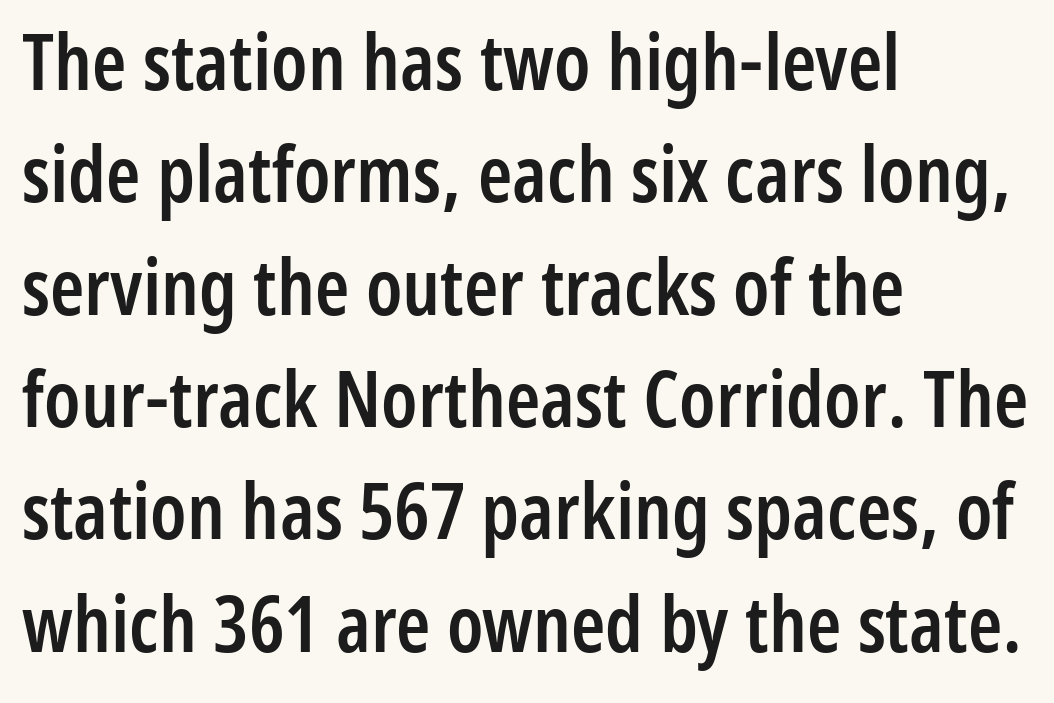
The image shows 78 px semibold, condensed sans-serif type, upright; set left-aligned, normal line spacing (1.44x), normal letter spacing, not underlined; low stroke contrast and a medium x-height.
